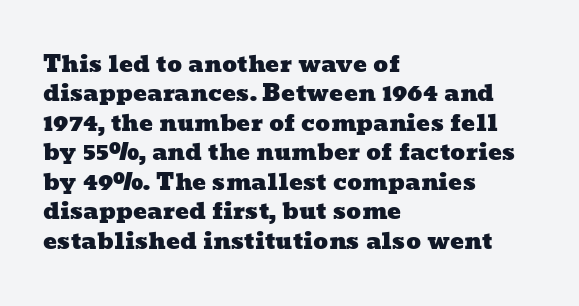
Q: Is the text underlined? A: No.
Q: How is the paragraph aligned? A: Left-aligned.
Q: Is the spacing between letters normal or unusually wide? A: Normal.
Q: Is the spacing between lines tight, normal or loose? A: Normal.
